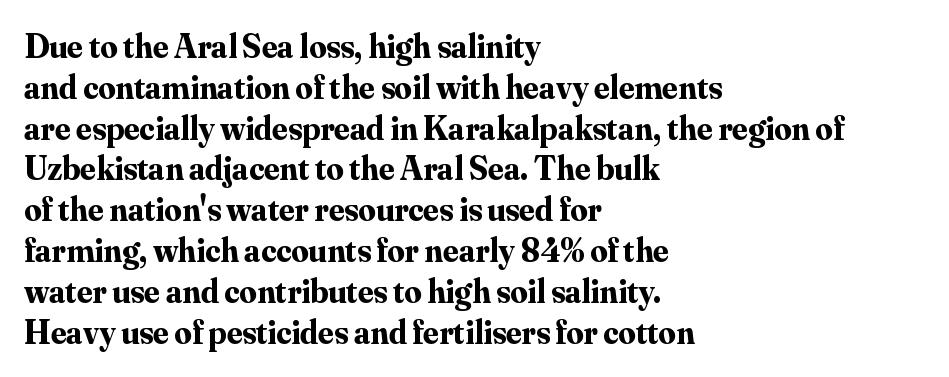
Visually the block forms a straight wall on the left and a jagged coastline on the right. Note: serifs present on the glyphs. When letters stand straight like this, we call the style roman or upright. The face used here is rendered with its standard letterfit. Is this a fixed-width face? No — the glyphs have proportional, varying widths. Typesetter's note: full bold, strokes at maximum text heaviness.
